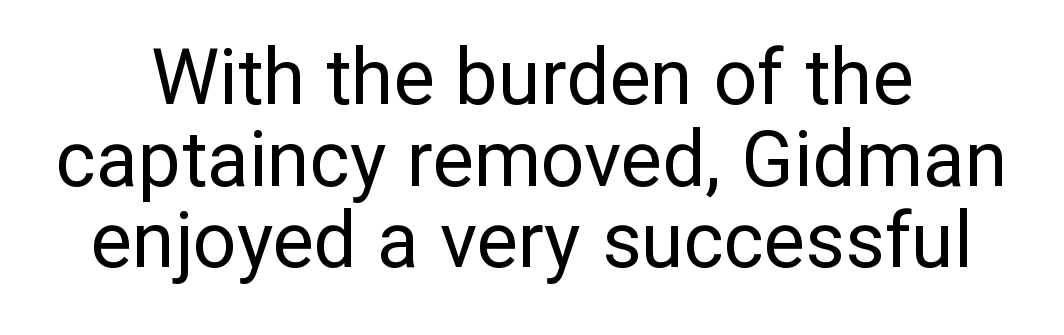
{"serif": "no", "italic": "no", "bold": "no", "weight": "regular", "width": "normal", "stroke_contrast": "low", "x_height": "medium", "monospaced": "no", "underline": "no", "line_spacing": "tight", "line_spacing_ratio": 1.06, "letter_spacing": "normal", "letter_spacing_em": 0.0, "glyph_px": 77}
